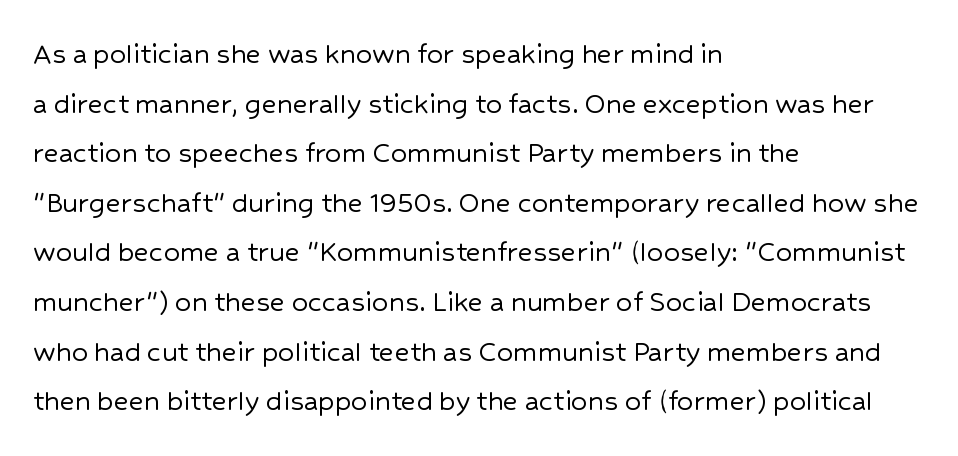
{"serif": "no", "italic": "no", "width": "normal", "stroke_contrast": "low", "x_height": "medium", "monospaced": "no", "underline": "no", "align": "left", "line_spacing": "normal", "line_spacing_ratio": 1.55, "letter_spacing": "normal", "letter_spacing_em": 0.0, "glyph_px": 32}
